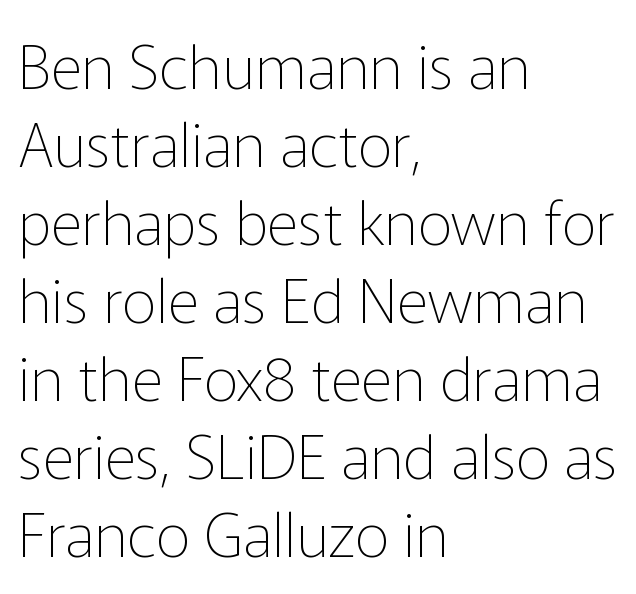
The image shows 61 px thin sans-serif type, upright; set left-aligned, normal line spacing (1.28x), normal letter spacing, not underlined; low stroke contrast and a medium x-height.
